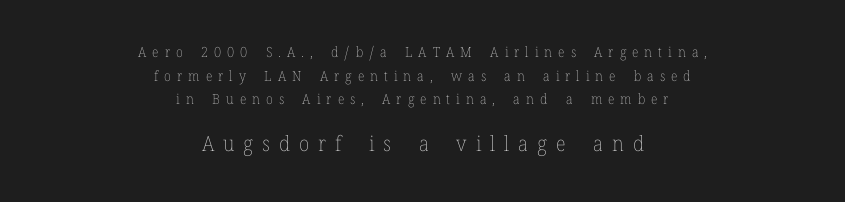
The image shows 21 px text type, upright; set centered, normal line spacing (1.68x), unusually wide letter spacing (+0.43 em), not underlined; the second (bottom) block is 1.5x larger.
